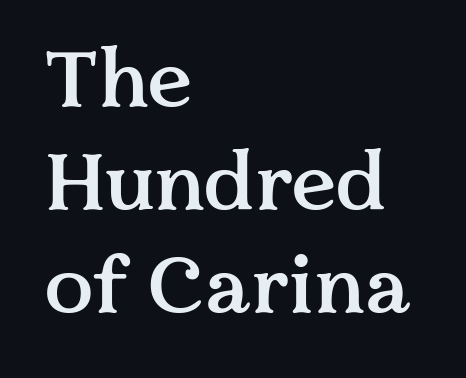
Q: Is the text bold? A: Semi-bold.
Q: Is the text italic (slanted)? A: No, it is upright.
Q: Is the typeface a serif or a sans-serif typeface? A: Serif.
Q: Is the text underlined? A: No.
Q: How is the paragraph aligned? A: Left-aligned.
Q: Is the spacing between letters normal or unusually wide? A: Normal.
Q: Is the spacing between lines tight, normal or loose? A: Normal.
Q: Width (condensed, normal, or wide)? A: Normal.
Q: Stroke contrast? A: Medium.
Q: x-height? A: Medium.
Q: Monospaced? A: No.
